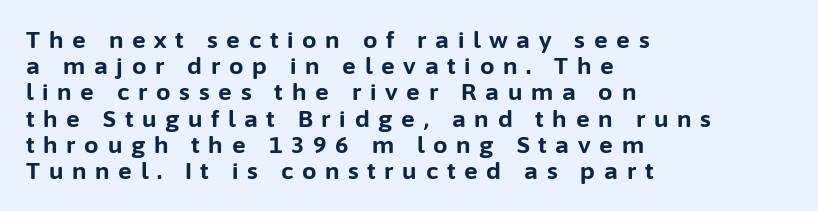
Heavy, bold letterforms. Caption: multi-line text, flush left, ragged right. Vertical spacing — tight. It's the straight-up-and-down kind of type.
